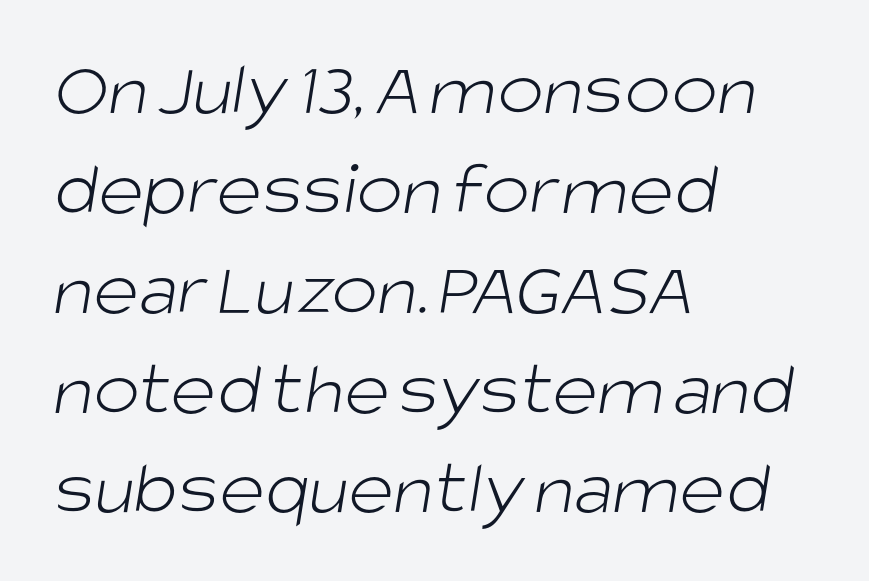
The image shows 78 px light sans-serif type; set left-aligned, normal line spacing (1.28x), normal letter spacing, not underlined; low stroke contrast and a large x-height.
